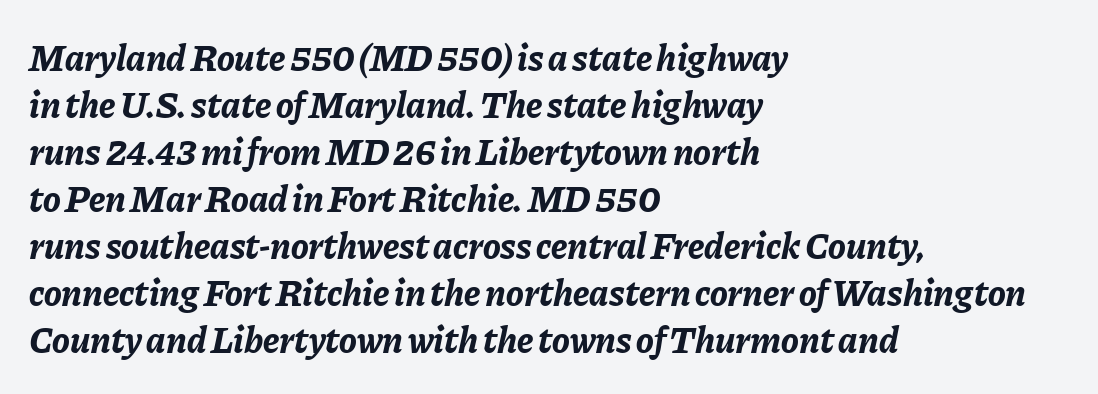
Q: Is the text bold? A: Yes.
Q: Is the text italic (slanted)? A: Yes, it leans right by about 11 degrees.
Q: Is the text underlined? A: No.
Q: How is the paragraph aligned? A: Left-aligned.
Q: Is the spacing between letters normal or unusually wide? A: Normal.
Q: Is the spacing between lines tight, normal or loose? A: Normal.
Q: Width (condensed, normal, or wide)? A: Normal.
Q: Stroke contrast? A: Low.
Q: x-height? A: Medium.
Q: Monospaced? A: No.
